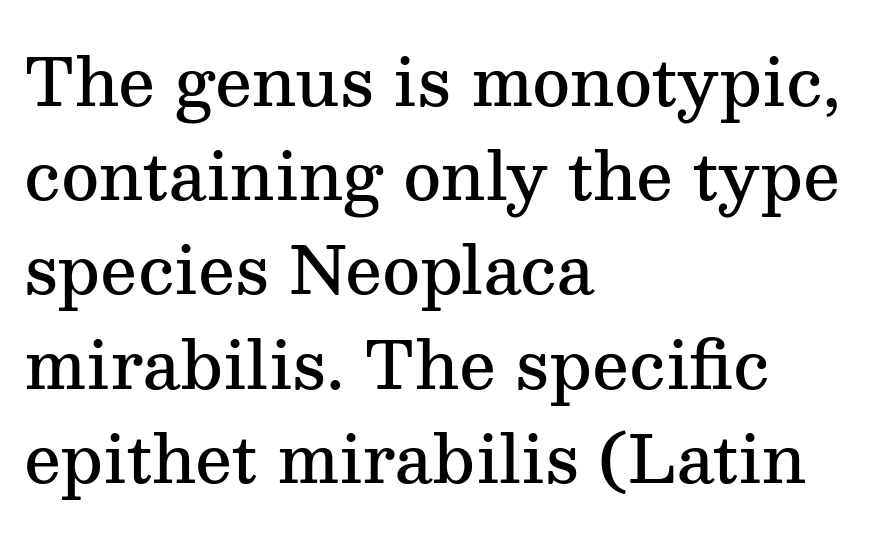
{"serif": "yes", "italic": "no", "bold": "semi", "weight": "semibold", "width": "normal", "stroke_contrast": "medium", "x_height": "medium", "monospaced": "no", "underline": "no", "align": "left", "line_spacing": "normal", "line_spacing_ratio": 1.45, "letter_spacing": "normal", "letter_spacing_em": 0.0, "glyph_px": 65}
